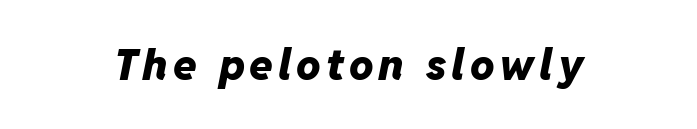
{"italic": "yes", "lean": "right", "slant_degrees": 11, "bold": "yes", "weight": "heavy", "width": "normal", "stroke_contrast": "low", "x_height": "medium", "monospaced": "no", "underline": "no", "glyph_px": 43}
